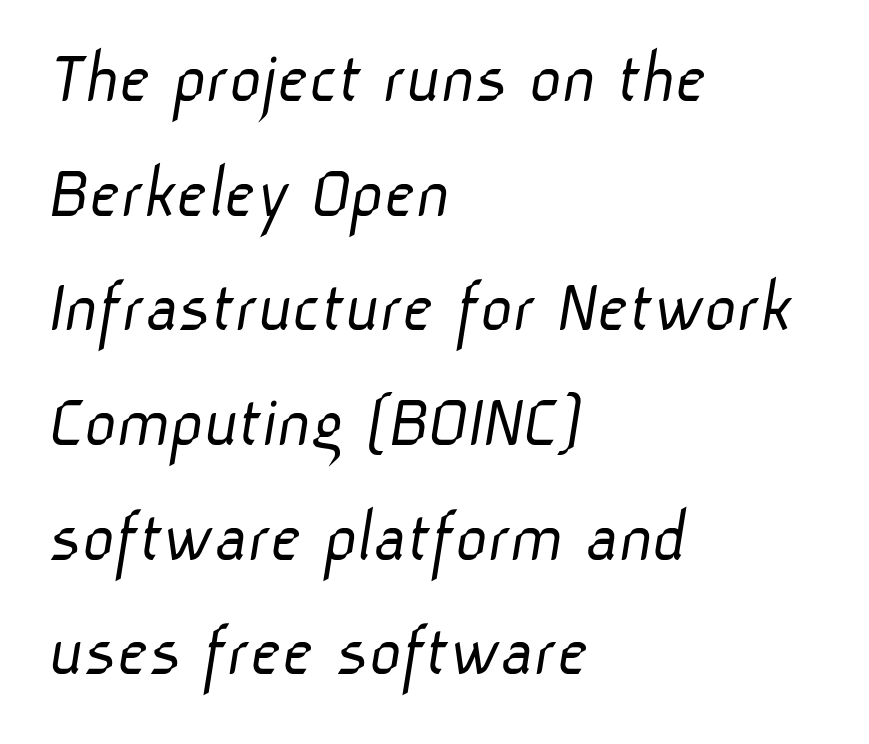
The image shows 78 px light sans-serif type; set left-aligned, normal line spacing (1.47x), normal letter spacing, not underlined; low stroke contrast and a medium x-height.
